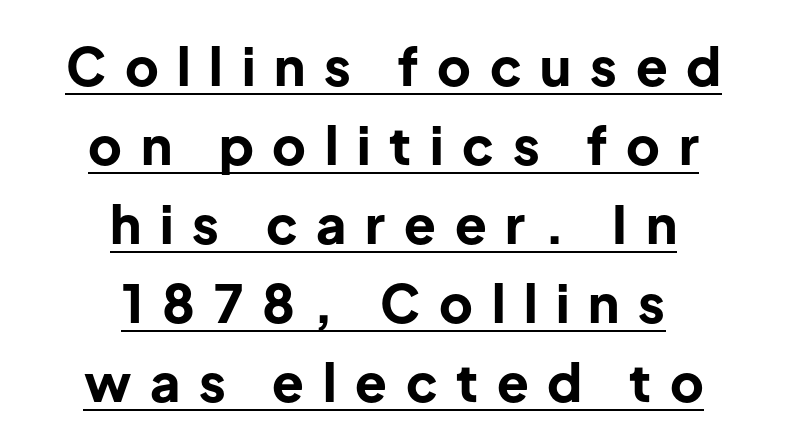
The image shows 52 px bold sans-serif type, upright; set centered, normal line spacing (1.52x), unusually wide letter spacing (+0.36 em), underlined; low stroke contrast and a medium x-height.
